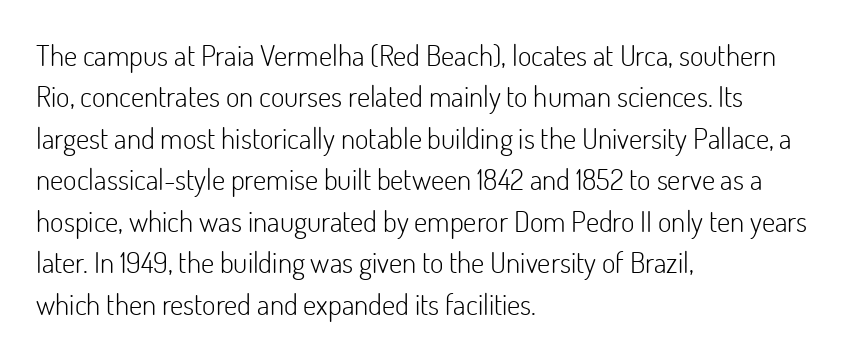
Visually the block forms a straight wall on the left and a jagged coastline on the right. This sample has the flowing, uneven cadence of proportional lettering. A typesetter would call this zero additional tracking. Ascenders rise straight up at ninety degrees.
